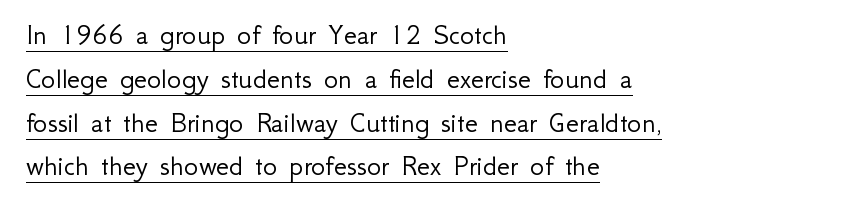
Q: Is the text bold? A: No.
Q: Is the text italic (slanted)? A: No, it is upright.
Q: Is the typeface a serif or a sans-serif typeface? A: Sans-serif.
Q: Is the text underlined? A: Yes.
Q: How is the paragraph aligned? A: Left-aligned.
Q: Is the spacing between letters normal or unusually wide? A: Normal.
Q: Is the spacing between lines tight, normal or loose? A: Normal.
Q: Width (condensed, normal, or wide)? A: Normal.
Q: Stroke contrast? A: Low.
Q: x-height? A: Small.
Q: Monospaced? A: No.
